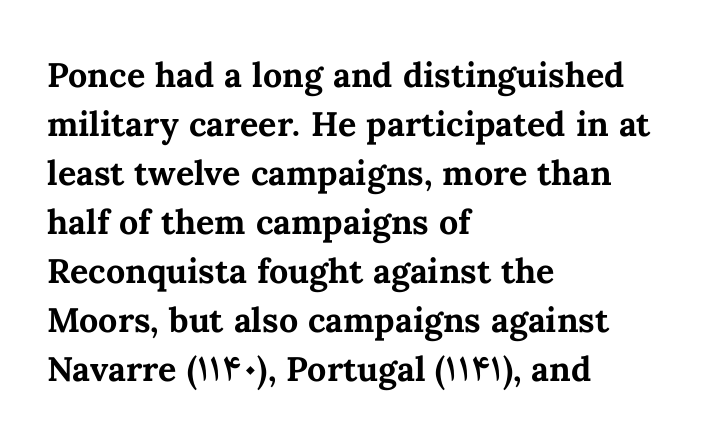
{"italic": "no", "bold": "yes", "weight": "bold", "width": "normal", "stroke_contrast": "medium", "x_height": "medium", "monospaced": "no", "underline": "no", "align": "left", "line_spacing": "normal", "line_spacing_ratio": 1.44, "letter_spacing": "normal", "letter_spacing_em": 0.0, "glyph_px": 34}
